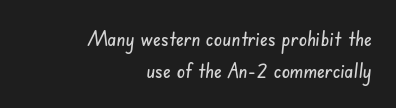
{"underline": "no", "align": "right", "line_spacing": "normal", "line_spacing_ratio": 1.52, "letter_spacing": "normal", "letter_spacing_em": 0.0, "glyph_px": 21}
